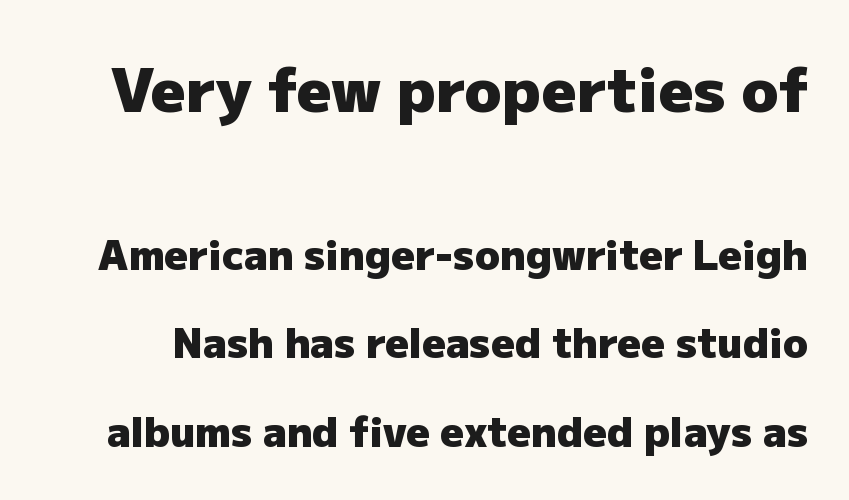
You could not count columns in this text — the font is proportionally spaced. Note: no serifs on the glyphs. The words here are not underlined. Successive baselines arrive slowly, with a big drop between each. The letters are bold, with thick, heavy strokes.
